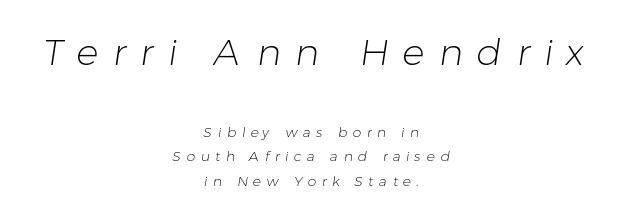
{"serif": "no", "bold": "no", "weight": "light", "width": "normal", "stroke_contrast": "low", "x_height": "medium", "monospaced": "no", "underline": "no", "align": "center", "line_spacing_ratio": 1.74, "letter_spacing": "wide", "letter_spacing_em": 0.39, "larger_block": "first", "size_ratio": 2.64, "glyph_px": 37}
